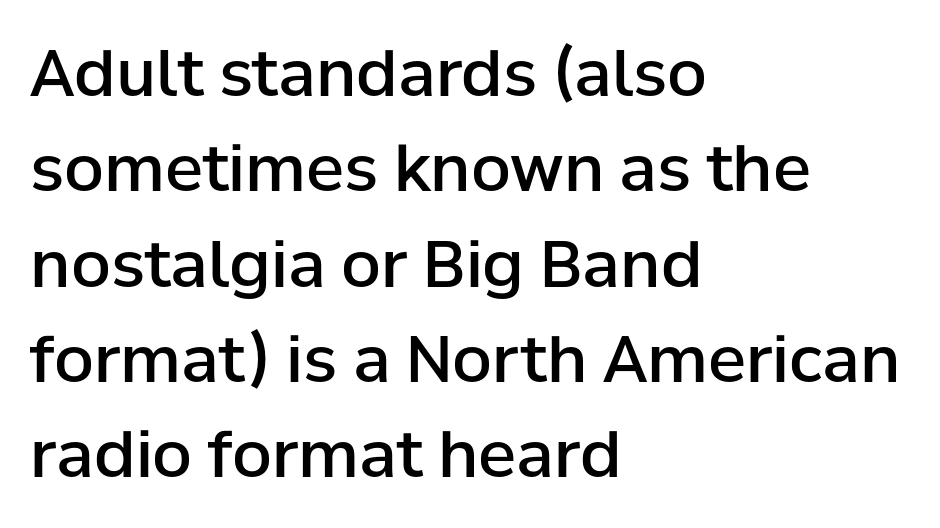
The image shows 64 px semibold sans-serif type, upright; set left-aligned, normal line spacing (1.49x), normal letter spacing, not underlined; low stroke contrast and a medium x-height.
